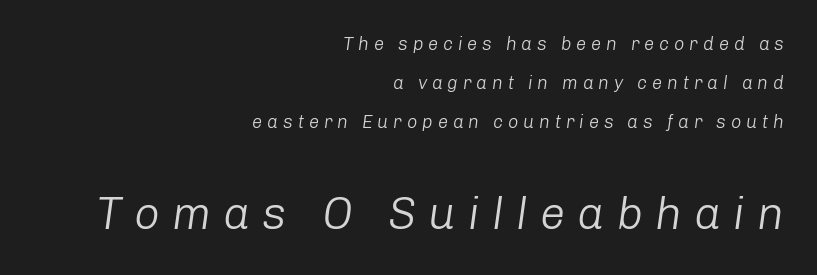
Honestly, the rows look like they've been pulled way apart. Observe the lean: these are italic letterforms. The space directly below the letters is spotless. Bigger letters appear in the bottom chunk; the top chunk is reduced. Short and long lines alike share a common ending point at right.
